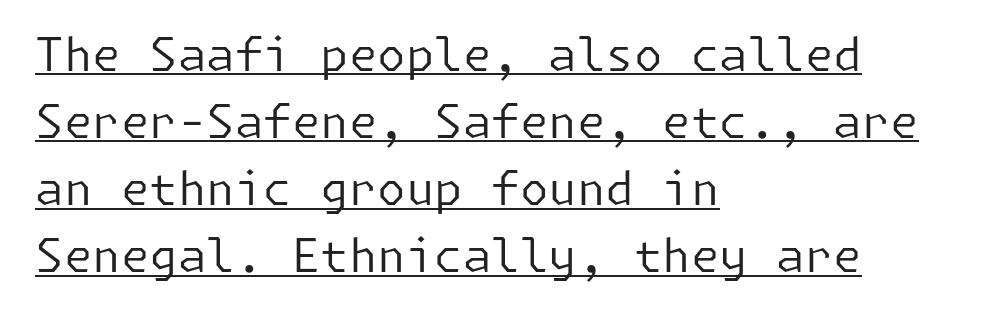
The image shows 46 px regular-weight sans-serif type, upright; set left-aligned, normal line spacing (1.46x), normal letter spacing, underlined; low stroke contrast and a medium x-height.
